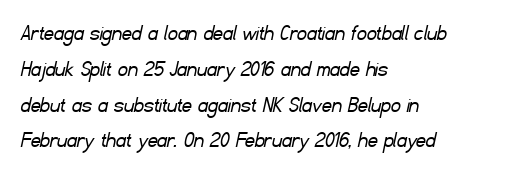
The image shows 24 px text type; set left-aligned, normal line spacing (1.49x), normal letter spacing, not underlined.
